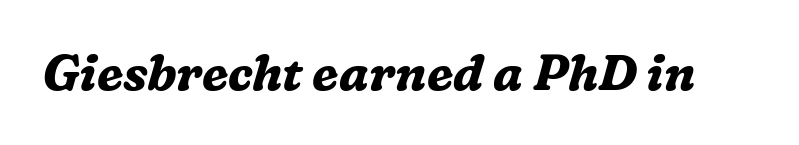
Here the designer chose a conventional face with non-uniform glyph widths. Weight check: bold — yes, fully. Rendered with sloped, italic letterforms. The gap between lines stays unmarked. Nobody touched the tracking dial on this one. Old-style or modern, the face here clearly has serifs.
